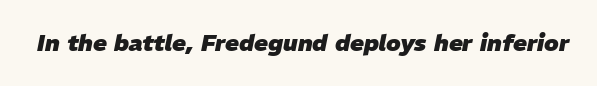
Compared with typical body copy, the letter spacing here is the same. These words are printed bold, with thick strokes throughout. Underlining? Definitely not there. If you drew a line through each stem, it would be angled.
